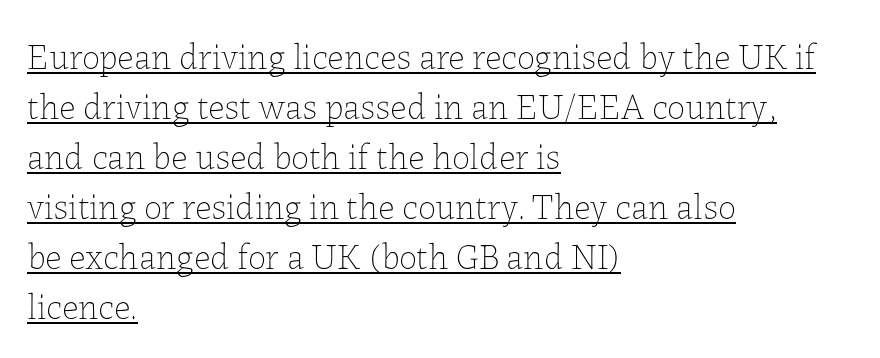
{"italic": "no", "bold": "no", "weight": "thin", "width": "normal", "stroke_contrast": "low", "x_height": "medium", "monospaced": "no", "underline": "yes", "align": "left", "line_spacing": "normal", "line_spacing_ratio": 1.39, "letter_spacing": "normal", "letter_spacing_em": 0.0, "glyph_px": 36}
